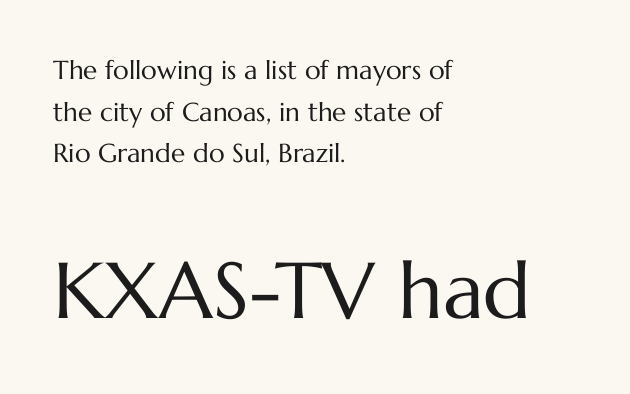
The face used here is rendered with its standard letterfit. How would I describe the line gaps? Plain and ordinary. Each line starts at the same left margin while the right side varies. The later block is typeset at a bigger size than the earlier block. These lines are rendered in a variable-pitch font.
